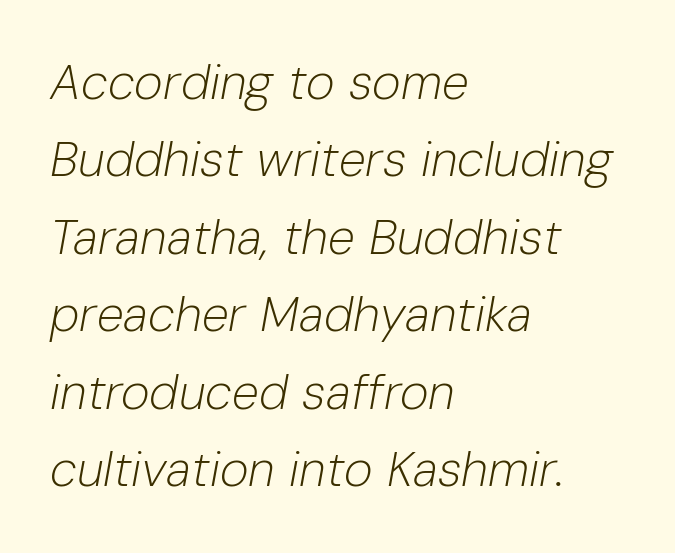
{"italic": "yes", "lean": "right", "slant_degrees": 10, "bold": "no", "weight": "light", "width": "normal", "stroke_contrast": "low", "x_height": "medium", "monospaced": "no", "underline": "no", "align": "left", "line_spacing": "normal", "line_spacing_ratio": 1.58, "letter_spacing": "normal", "letter_spacing_em": 0.0, "glyph_px": 49}
